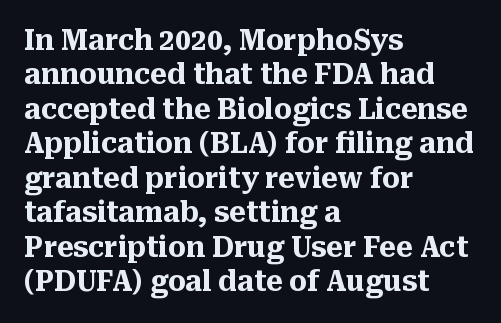
Q: Is the text bold? A: Yes.
Q: Is the text italic (slanted)? A: No, it is upright.
Q: Is the typeface a serif or a sans-serif typeface? A: Serif.
Q: Is the text underlined? A: No.
Q: How is the paragraph aligned? A: Left-aligned.
Q: Is the spacing between letters normal or unusually wide? A: Normal.
Q: Width (condensed, normal, or wide)? A: Normal.
Q: Stroke contrast? A: Medium.
Q: x-height? A: Medium.
Q: Monospaced? A: No.
